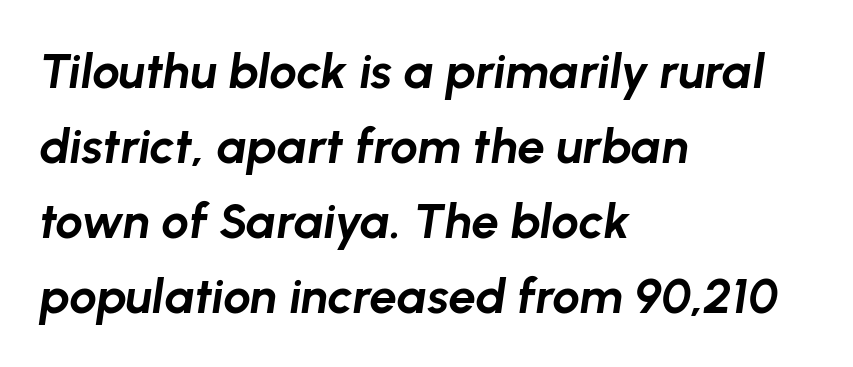
Q: Is the text bold? A: Yes.
Q: Is the text italic (slanted)? A: Yes, it leans right by about 8 degrees.
Q: Is the text underlined? A: No.
Q: How is the paragraph aligned? A: Left-aligned.
Q: Is the spacing between letters normal or unusually wide? A: Normal.
Q: Is the spacing between lines tight, normal or loose? A: Normal.
Q: Width (condensed, normal, or wide)? A: Normal.
Q: Stroke contrast? A: Low.
Q: x-height? A: Medium.
Q: Monospaced? A: No.
